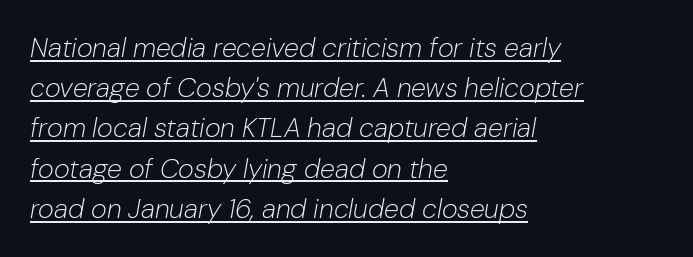
In CSS terms this would be text-align: left. Ink coverage per letter is moderate at most. Inter-character spacing is left at the font's built-in metrics. Would a proofreader flag this as italicized? Yes.
